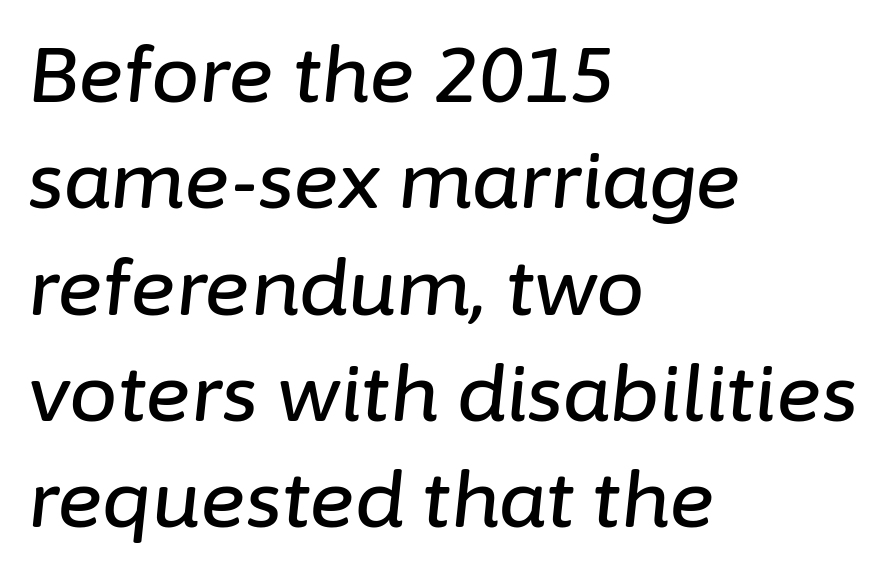
Here the glyphs are tracked normally, forming tight word shapes. Compared with a centered layout, this one pins lines to the left instead. Whoever set this chose a conventional vertical rhythm. The words here are not underlined. The typography opts for an oblique posture over an upright one.
